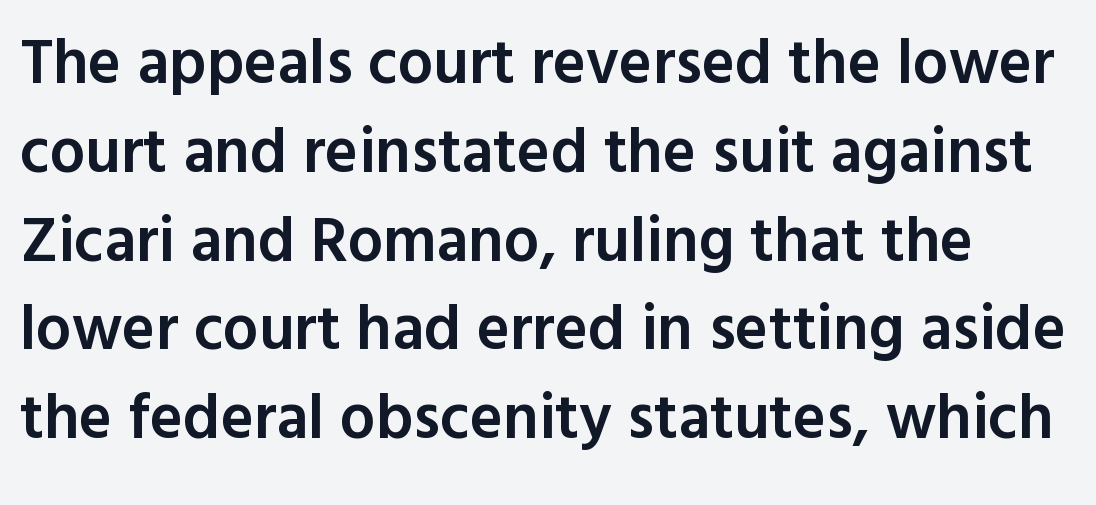
The image shows 63 px semibold sans-serif type, upright; set normal line spacing (1.41x), normal letter spacing, not underlined; a medium x-height.
